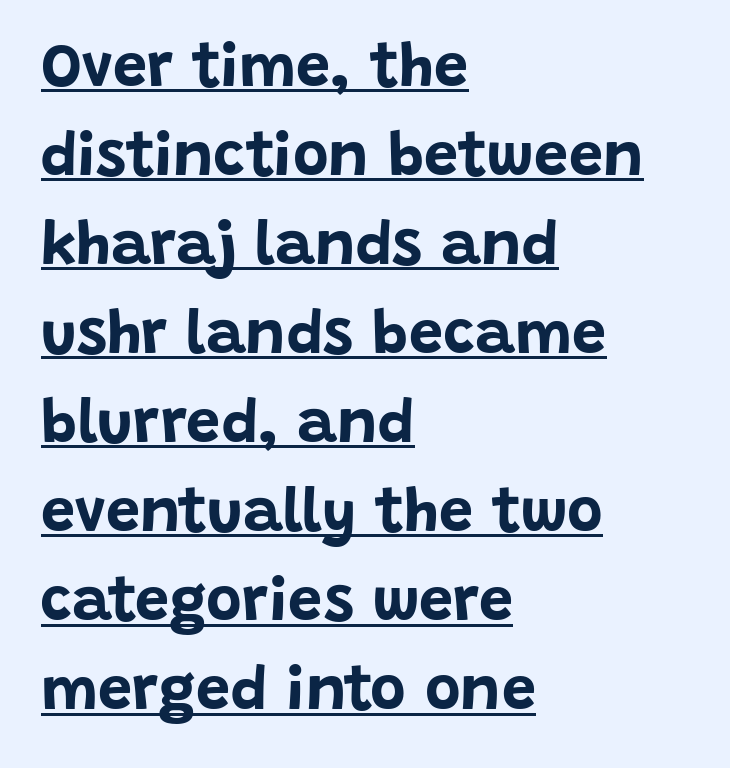
The image shows 61 px bold sans-serif type, upright; set left-aligned, normal line spacing (1.46x), normal letter spacing, underlined; low stroke contrast and a large x-height.
